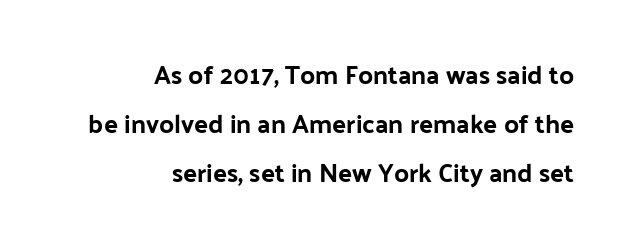
{"italic": "no", "underline": "no", "align": "right", "line_spacing_ratio": 1.89, "letter_spacing": "normal", "letter_spacing_em": 0.0, "glyph_px": 26}
